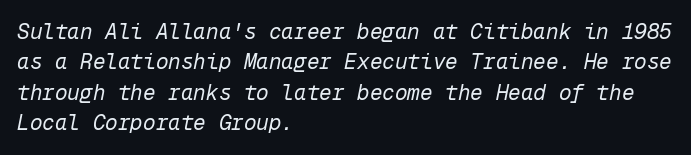
Q: Is the text bold? A: No.
Q: Is the text italic (slanted)? A: Yes, it leans right by about 12 degrees.
Q: Is the text underlined? A: No.
Q: How is the paragraph aligned? A: Left-aligned.
Q: Is the spacing between letters normal or unusually wide? A: Normal.
Q: Is the spacing between lines tight, normal or loose? A: Normal.
